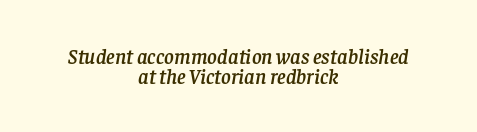
{"italic": "yes", "lean": "right", "slant_degrees": 8, "underline": "no", "align": "center", "line_spacing": "tight", "line_spacing_ratio": 0.96, "letter_spacing": "normal", "letter_spacing_em": 0.0, "glyph_px": 21}
